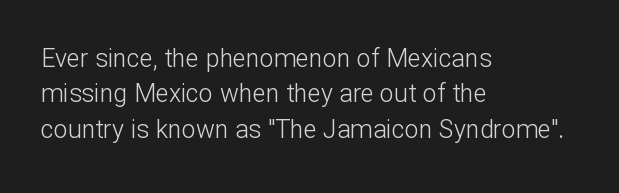
Plain, unruled lines of type. Is the type heavy? It reads as light-to-regular instead. Interline gaps are of average width in this sample. In terms of posture, this sample is upright. These lines are set flush left with a ragged right edge. Nothing unusual about the tracking: characters are spaced as the font intends.
